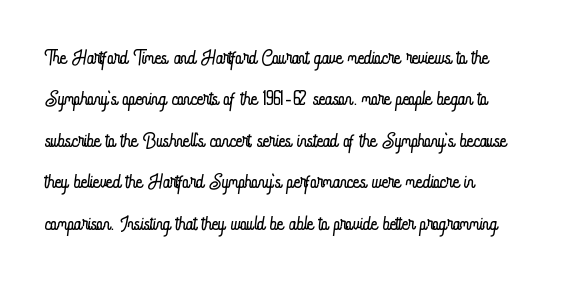
Heaviness? Minimal to ordinary, like unemphasized prose. Default kerning and tracking; the words read as compact shapes. Note the varied advance widths — an 'i' is clearly narrower than an 'm'. Bare-footed words on every line.
